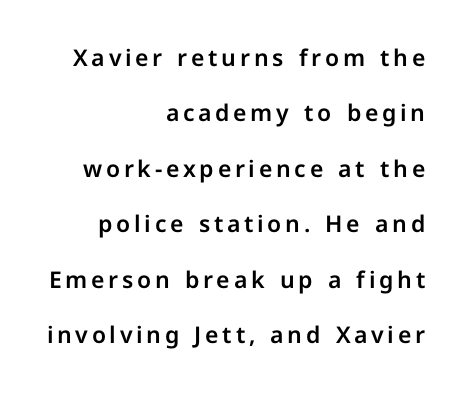
The image shows 23 px text type, upright; set right-aligned, loose line spacing (2.41x), not underlined.
